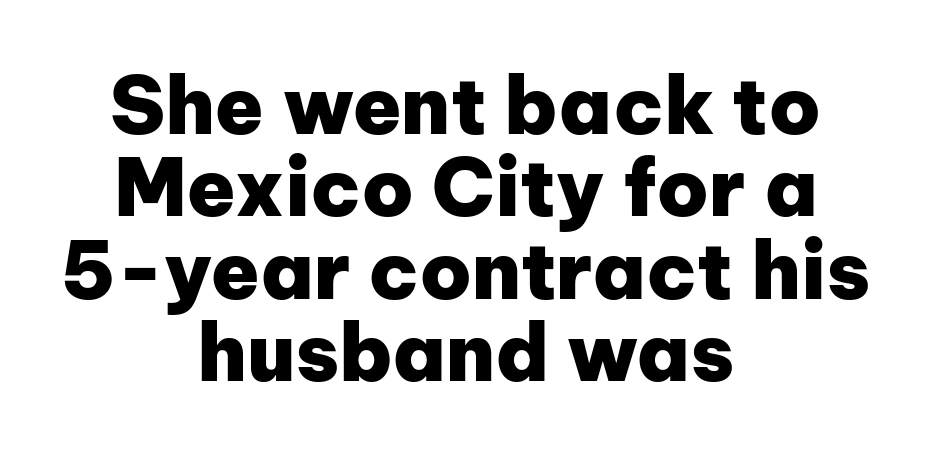
The line-height multiplier appears low, near solid setting. The font's upright variant was chosen for this text. The glyphs in this specimen are sans serif. Where is the straight margin? There isn't one; the lines are centered. I'd describe the lettering as bold — thick and assertive.
